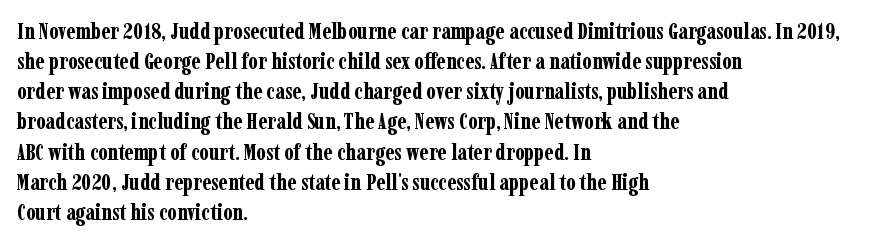
Does extra space separate the letters? No, they use regular spacing. The passage is arranged the way most books set body copy — flush left. Successive baselines arrive at the customary interval. Posture: upright roman. Is the type bold? Yes — the strokes are clearly thick and heavy.
